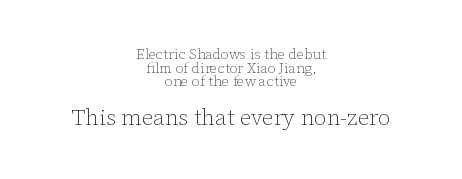
{"italic": "no", "bold": "no", "underline": "no", "align": "center", "line_spacing": "tight", "line_spacing_ratio": 0.97, "letter_spacing": "normal", "letter_spacing_em": 0.0, "larger_block": "second", "size_ratio": 1.57, "glyph_px": 22}
